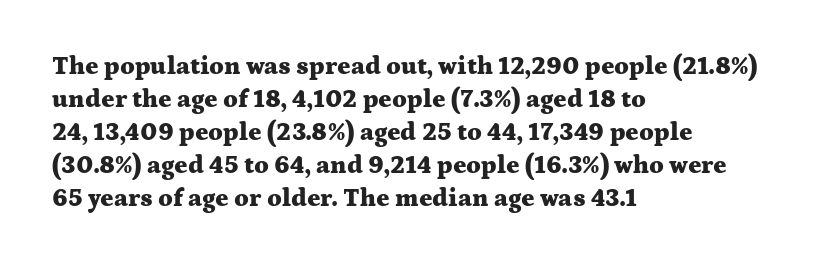
Q: Is the text bold? A: Yes.
Q: Is the text italic (slanted)? A: No, it is upright.
Q: Is the text underlined? A: No.
Q: How is the paragraph aligned? A: Left-aligned.
Q: Is the spacing between letters normal or unusually wide? A: Normal.
Q: Is the spacing between lines tight, normal or loose? A: Normal.
